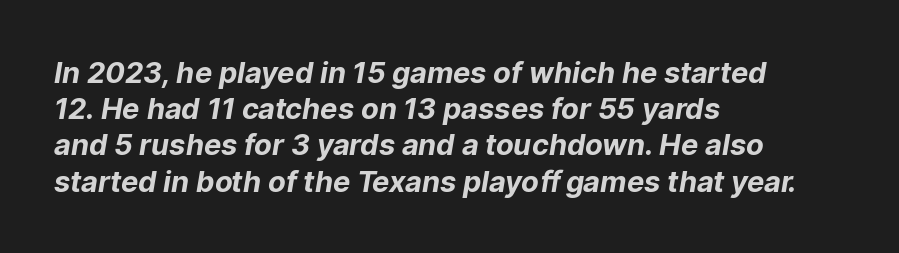
Q: Is the text bold? A: Yes.
Q: Is the typeface a serif or a sans-serif typeface? A: Sans-serif.
Q: Is the text underlined? A: No.
Q: How is the paragraph aligned? A: Left-aligned.
Q: Is the spacing between letters normal or unusually wide? A: Normal.
Q: Is the spacing between lines tight, normal or loose? A: Normal.
Q: Width (condensed, normal, or wide)? A: Normal.
Q: Stroke contrast? A: Low.
Q: x-height? A: Medium.
Q: Monospaced? A: No.
